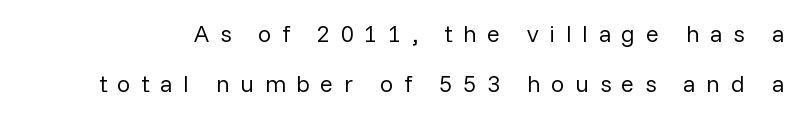
{"italic": "no", "bold": "no", "underline": "no", "line_spacing": "loose", "line_spacing_ratio": 2.09, "letter_spacing": "wide", "letter_spacing_em": 0.44, "glyph_px": 24}
